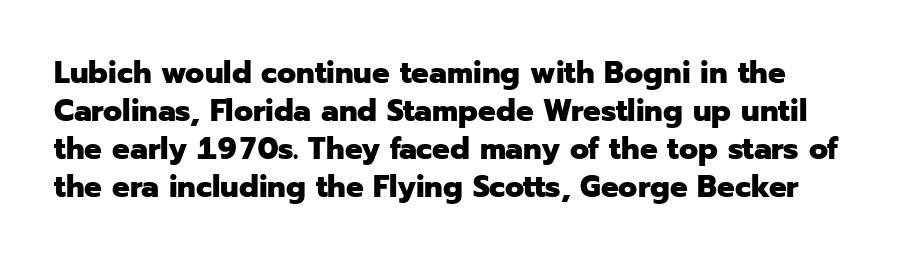
The image shows 31 px heavy sans-serif type, upright; set line spacing 1.23x, normal letter spacing, not underlined; low stroke contrast and a medium x-height.
